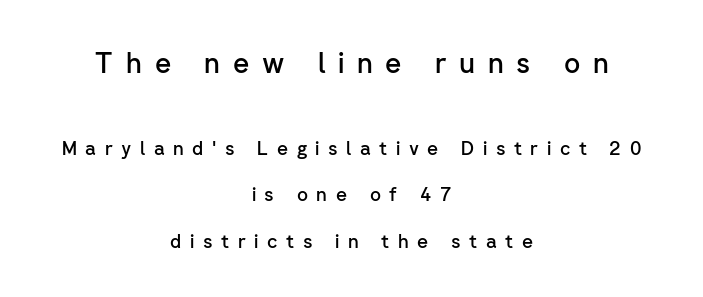
The image shows 28 px semibold sans-serif type, upright; set centered, loose line spacing (2.47x), unusually wide letter spacing (+0.45 em), not underlined; the first (top) block is 1.47x larger; low stroke contrast and a medium x-height.
